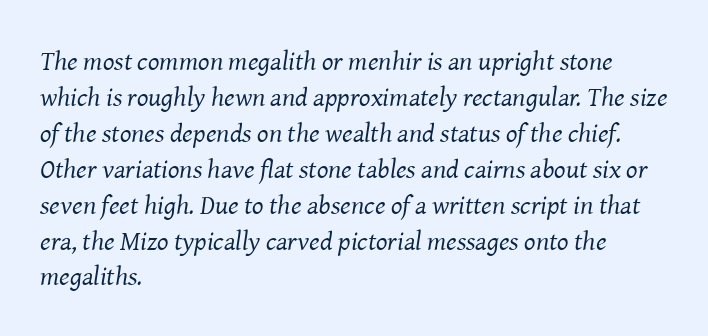
Q: Is the text bold? A: No.
Q: Is the text italic (slanted)? A: Yes, it leans right by about 8 degrees.
Q: Is the text underlined? A: No.
Q: How is the paragraph aligned? A: Left-aligned.
Q: Is the spacing between letters normal or unusually wide? A: Normal.
Q: Is the spacing between lines tight, normal or loose? A: Normal.
